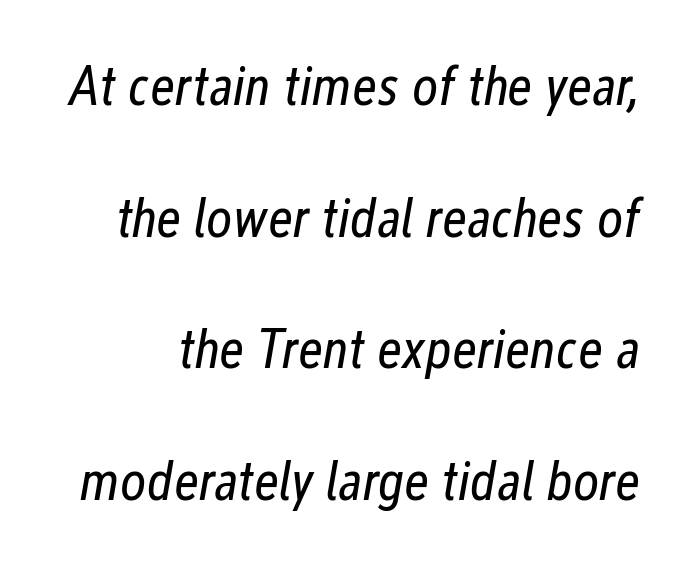
{"italic": "yes", "lean": "right", "slant_degrees": 12, "bold": "no", "weight": "regular", "width": "condensed", "stroke_contrast": "low", "x_height": "medium", "monospaced": "no", "underline": "no", "line_spacing": "loose", "line_spacing_ratio": 2.35, "letter_spacing": "normal", "letter_spacing_em": 0.0, "glyph_px": 56}
